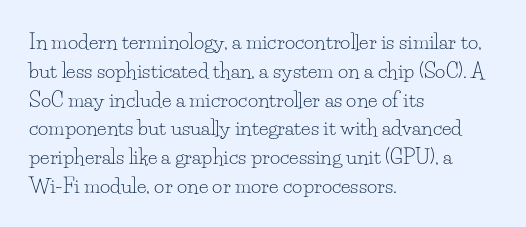
Vertical strokes here are truly vertical. The typesetting does not lean heavy: it is not bold. These lines keep a tight, regular rhythm from letter to letter. Anything drawn beneath the words? Only blank space. The designer left line spacing at the default. Caption: multi-line text, flush left, ragged right.
